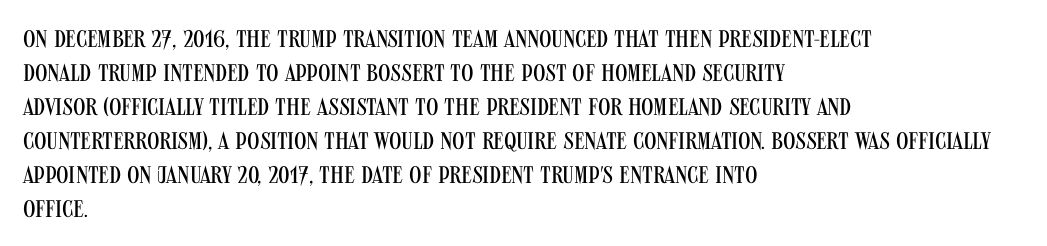
Just letters on the line, the space beneath them empty. The lines sit at an ordinary, default distance from one another. Reading down the block, your eye returns to a fixed left position each line. Think standard paragraph weight, or any step lighter than that.
